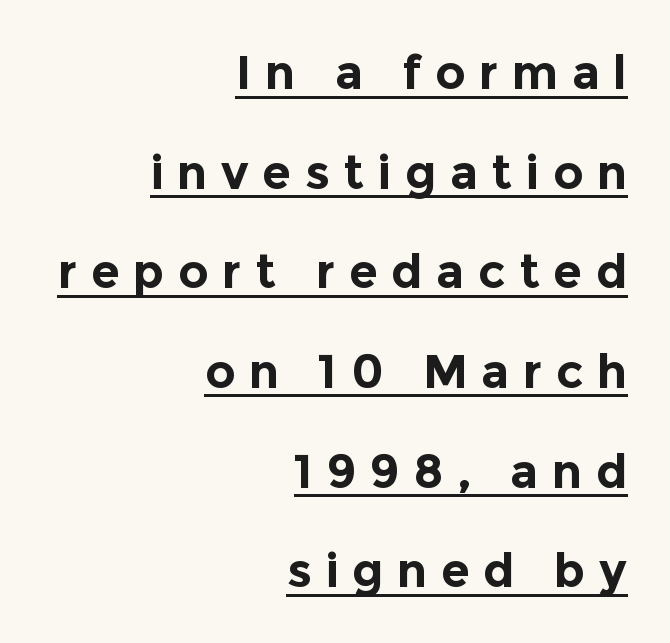
This block would shrink considerably if given ordinary leading; it's expanded now. The words here are underlined. The type sits square on the baseline with zero lean. Heavy-handed strokes throughout: this text is bold.
